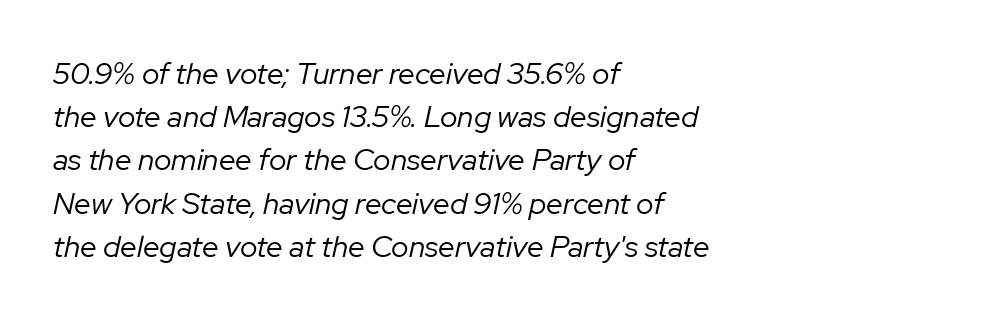
{"italic": "yes", "lean": "right", "slant_degrees": 12, "bold": "no", "weight": "regular", "width": "normal", "stroke_contrast": "low", "x_height": "medium", "monospaced": "no", "underline": "no", "align": "left", "line_spacing": "normal", "line_spacing_ratio": 1.44, "letter_spacing": "normal", "letter_spacing_em": 0.0, "glyph_px": 30}
